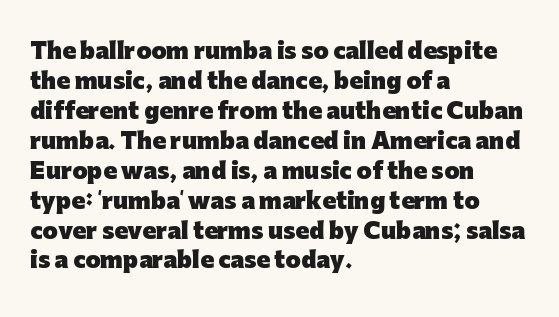
{"italic": "no", "bold": "yes", "underline": "no", "align": "left", "line_spacing": "normal", "line_spacing_ratio": 1.36, "letter_spacing": "normal", "letter_spacing_em": 0.0, "glyph_px": 22}
